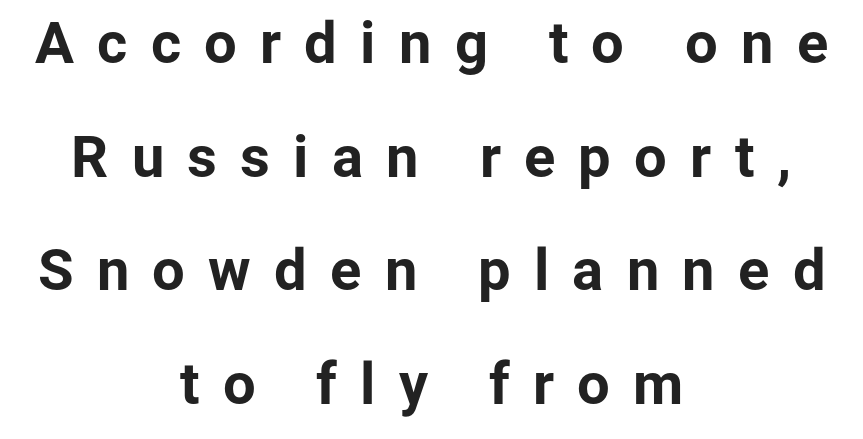
{"serif": "no", "italic": "no", "bold": "yes", "weight": "bold", "width": "normal", "stroke_contrast": "low", "x_height": "medium", "monospaced": "no", "underline": "no", "align": "center", "line_spacing": "loose", "line_spacing_ratio": 1.96, "letter_spacing": "wide", "letter_spacing_em": 0.4, "glyph_px": 58}
